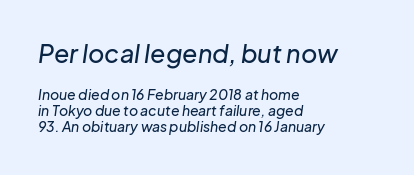
{"italic": "yes", "lean": "right", "slant_degrees": 8, "underline": "no", "align": "left", "line_spacing": "tight", "line_spacing_ratio": 1.14, "letter_spacing": "normal", "letter_spacing_em": 0.0, "larger_block": "first", "size_ratio": 1.79, "glyph_px": 25}
